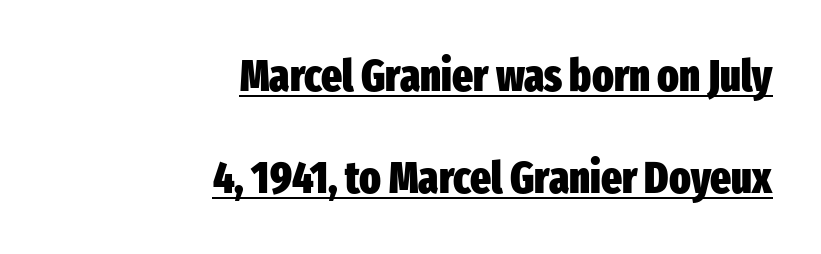
Q: Is the text bold? A: Yes.
Q: Is the text italic (slanted)? A: No, it is upright.
Q: Is the typeface a serif or a sans-serif typeface? A: Sans-serif.
Q: Is the text underlined? A: Yes.
Q: How is the paragraph aligned? A: Right-aligned.
Q: Is the spacing between letters normal or unusually wide? A: Normal.
Q: Is the spacing between lines tight, normal or loose? A: Loose.
Q: Width (condensed, normal, or wide)? A: Condensed.
Q: Stroke contrast? A: Low.
Q: x-height? A: Medium.
Q: Monospaced? A: No.
